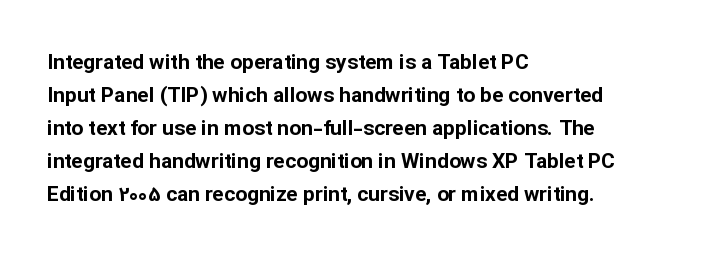
The sample has been set heavy, in full bold. Any mark beneath the type? The region is blank. The ragged edge is on the right, which tells us the setting is flush left. This sample uses plain, unmodified letter spacing. Posture: vertical. Does the leading feel generous? No, just average.
